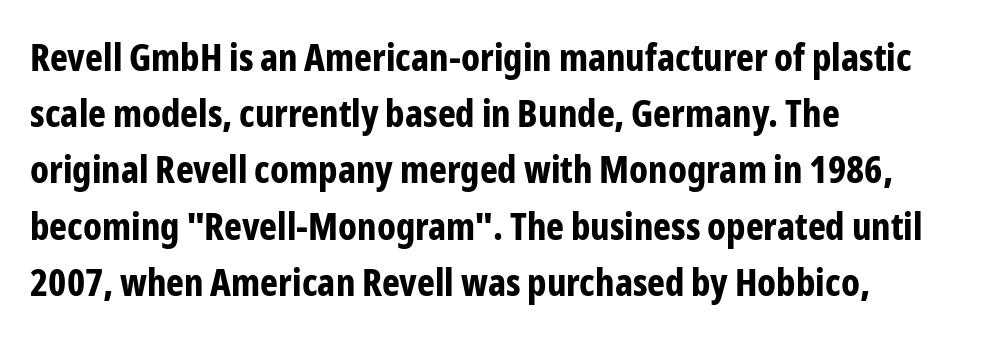
The image shows 38 px bold, condensed sans-serif type, upright; set left-aligned, normal line spacing (1.48x), normal letter spacing, not underlined; low stroke contrast and a medium x-height.
